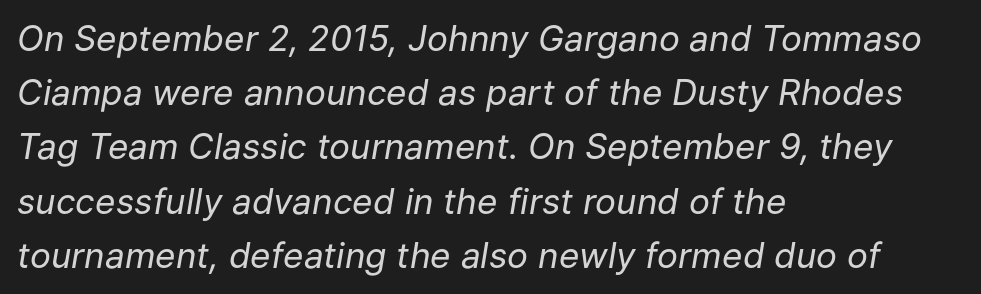
The lines sit at an ordinary, default distance from one another. These lines are rendered in a variable-pitch font. Line beginnings align vertically; line endings do not. This is oblique type, the kind used for emphasis or titles. In terms of letterspacing, this is plain default setting. On a weight scale, this lands at 450 or below.
